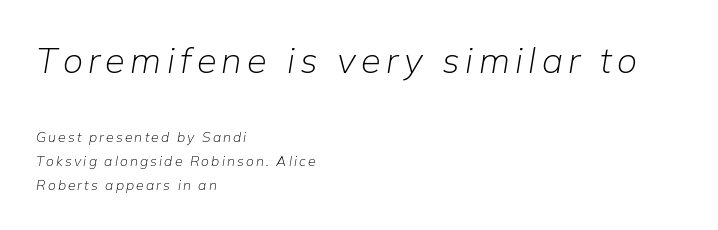
The image shows 36 px light type, italic (leaning right); set left-aligned, line spacing 1.72x, not underlined; the first (top) block is 2.57x larger; low stroke contrast and a medium x-height.
